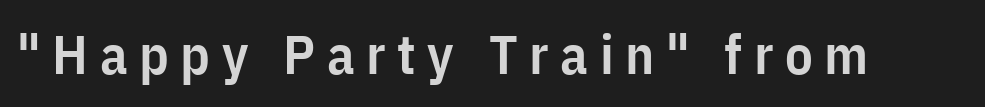
Q: Is the text bold? A: Semi-bold.
Q: Is the text italic (slanted)? A: No, it is upright.
Q: Is the typeface a serif or a sans-serif typeface? A: Sans-serif.
Q: Is the text underlined? A: No.
Q: Is the spacing between letters normal or unusually wide? A: Unusually wide.
Q: Width (condensed, normal, or wide)? A: Condensed.
Q: Stroke contrast? A: Low.
Q: x-height? A: Medium.
Q: Monospaced? A: No.
